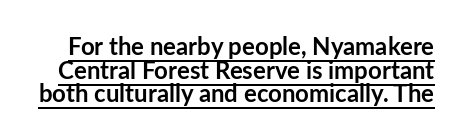
Q: Is the text bold? A: Yes.
Q: Is the text italic (slanted)? A: No, it is upright.
Q: Is the text underlined? A: Yes.
Q: Is the spacing between letters normal or unusually wide? A: Normal.
Q: Is the spacing between lines tight, normal or loose? A: Tight.
